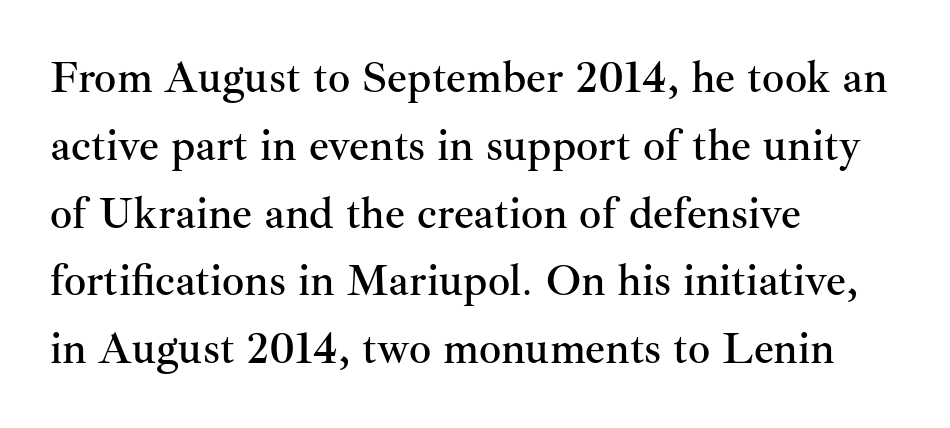
The image shows 44 px serif type, upright; set left-aligned, normal line spacing (1.54x), normal letter spacing, not underlined; medium stroke contrast and a small x-height.
